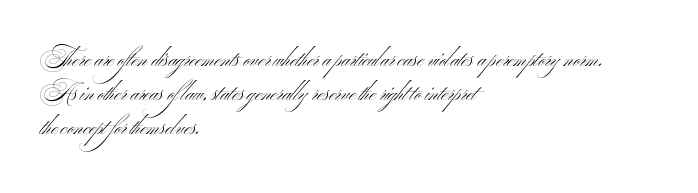
The image shows 22 px text type; set left-aligned, normal line spacing (1.55x), normal letter spacing, not underlined.
